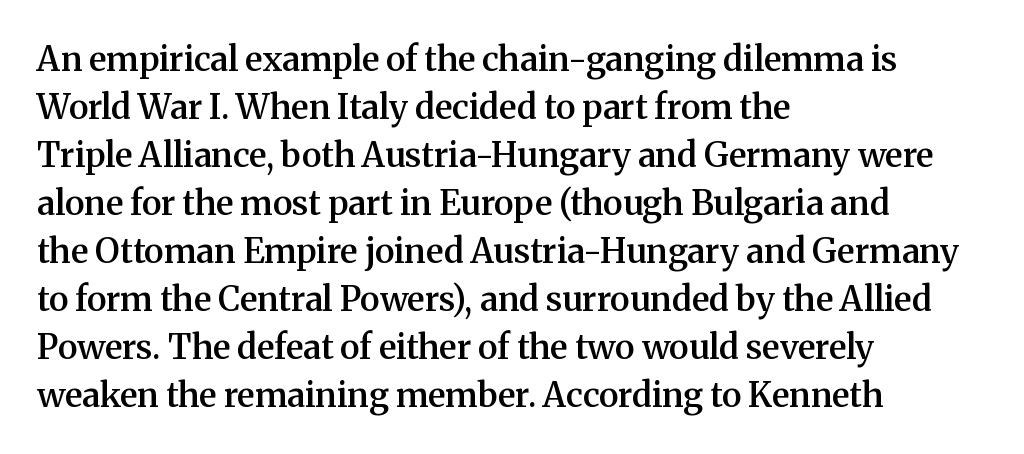
{"serif": "yes", "italic": "no", "bold": "semi", "weight": "semibold", "width": "normal", "stroke_contrast": "medium", "x_height": "medium", "monospaced": "no", "underline": "no", "align": "left", "line_spacing": "normal", "line_spacing_ratio": 1.41, "letter_spacing": "normal", "letter_spacing_em": 0.0, "glyph_px": 34}
